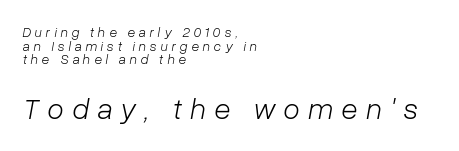
Q: Is the text bold? A: No.
Q: Is the text italic (slanted)? A: Yes, it leans right by about 10 degrees.
Q: Is the text underlined? A: No.
Q: How is the paragraph aligned? A: Left-aligned.
Q: Is the spacing between letters normal or unusually wide? A: Unusually wide.
Q: Is the spacing between lines tight, normal or loose? A: Tight.
Q: Which block of text is set in a larger size, the first (top) or the second (bottom)? A: The second (bottom) one.
Q: Width (condensed, normal, or wide)? A: Normal.
Q: Stroke contrast? A: Low.
Q: x-height? A: Medium.
Q: Monospaced? A: No.
